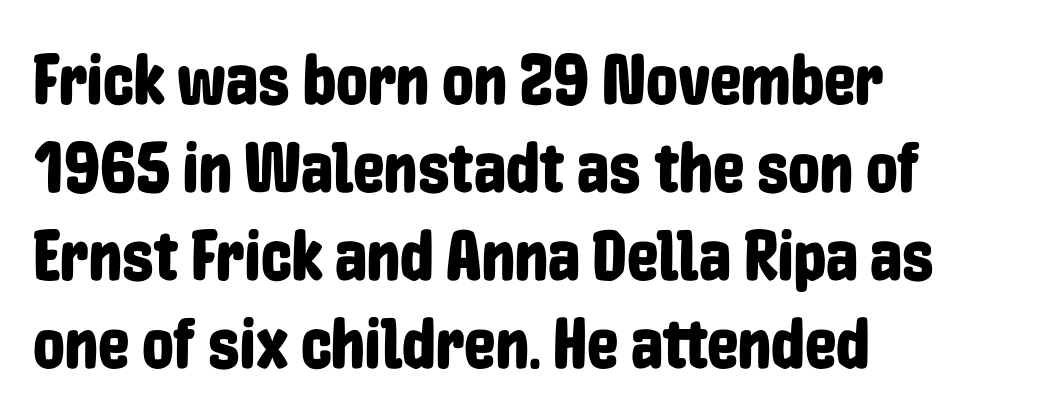
{"serif": "no", "italic": "no", "width": "condensed", "stroke_contrast": "low", "x_height": "medium", "monospaced": "no", "underline": "no", "align": "left", "line_spacing_ratio": 1.24, "letter_spacing": "normal", "letter_spacing_em": 0.0, "glyph_px": 71}
